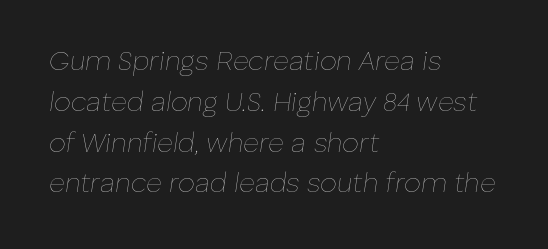
Slanted lettering throughout. Normally led — the rows are evenly, conventionally spaced. The gap between lines stays unmarked. Short and long lines alike share a common starting point at left. Does extra space separate the letters? No, they use regular spacing. Stem width sits at or under what a default text font uses.
